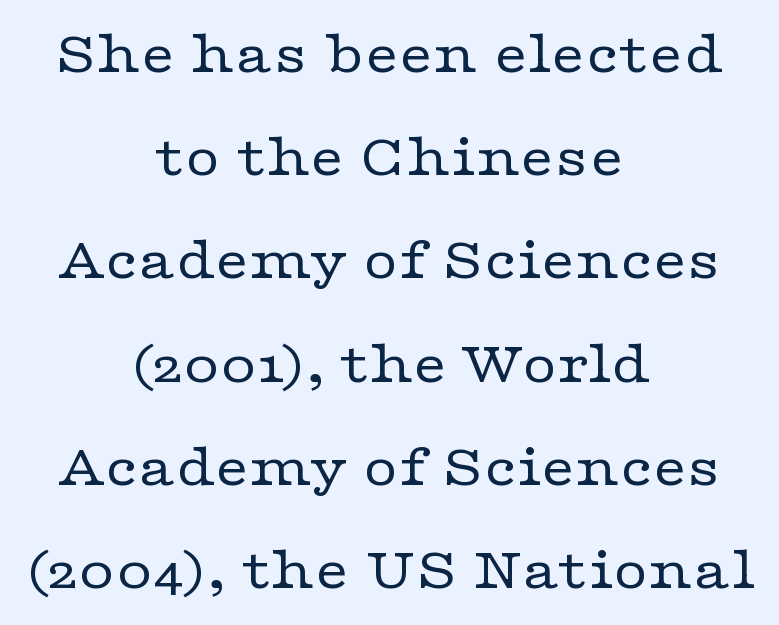
The image shows 60 px regular-weight, wide serif type, upright; set centered, line spacing 1.72x, normal letter spacing, not underlined; low stroke contrast and a medium x-height.
